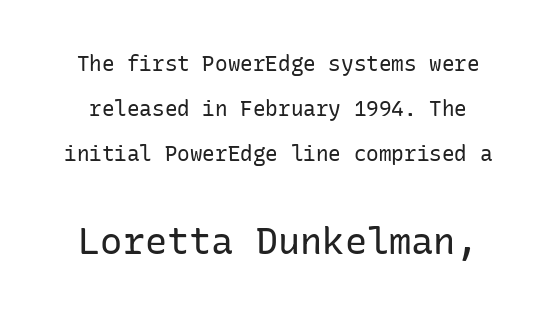
The image shows 37 px regular-weight sans-serif type, upright; set loose line spacing (2.15x), normal letter spacing, not underlined; the second (bottom) block is 1.76x larger; low stroke contrast and a medium x-height.
